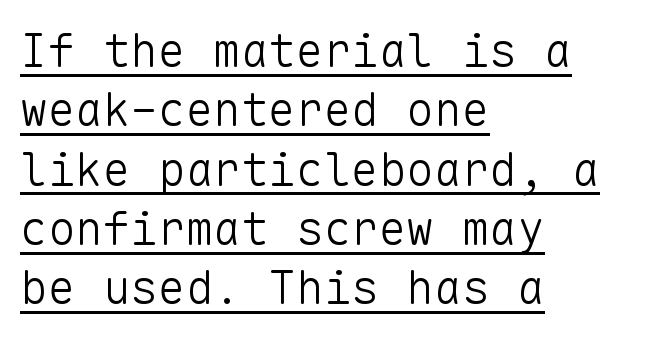
Q: Is the text bold? A: No.
Q: Is the text italic (slanted)? A: No, it is upright.
Q: Is the typeface a serif or a sans-serif typeface? A: Sans-serif.
Q: Is the text underlined? A: Yes.
Q: How is the paragraph aligned? A: Left-aligned.
Q: Is the spacing between letters normal or unusually wide? A: Normal.
Q: Is the spacing between lines tight, normal or loose? A: Normal.
Q: Width (condensed, normal, or wide)? A: Normal.
Q: Stroke contrast? A: Low.
Q: x-height? A: Medium.
Q: Monospaced? A: Yes.
